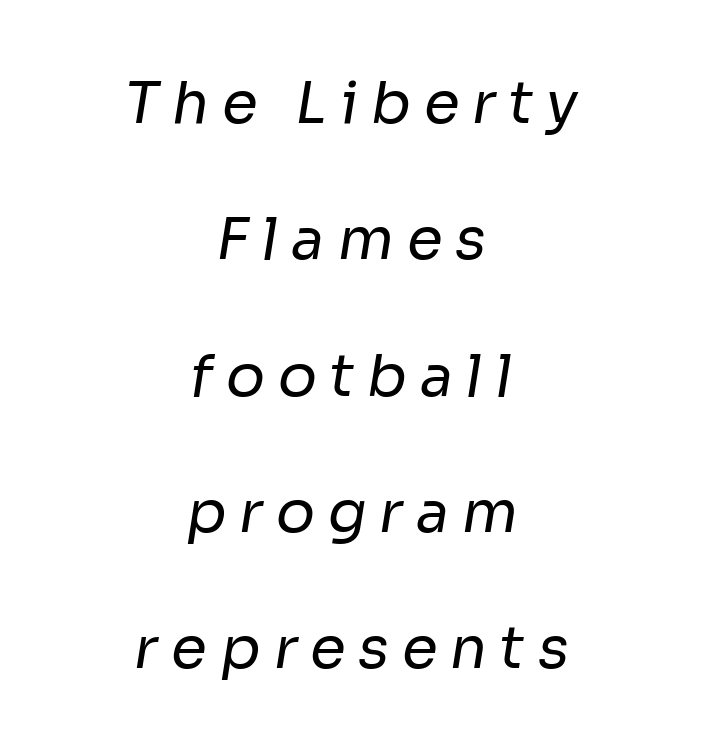
{"serif": "no", "bold": "no", "weight": "regular", "width": "normal", "stroke_contrast": "low", "x_height": "medium", "monospaced": "no", "underline": "no", "align": "center", "line_spacing": "loose", "line_spacing_ratio": 2.35, "letter_spacing": "wide", "letter_spacing_em": 0.22, "glyph_px": 58}
